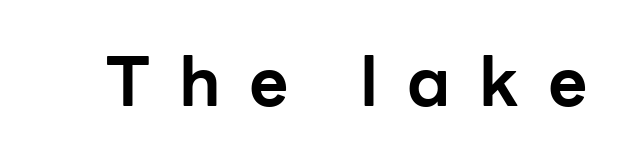
The image shows 68 px bold sans-serif type, upright; set unusually wide letter spacing (+0.42 em), not underlined; low stroke contrast and a medium x-height.
